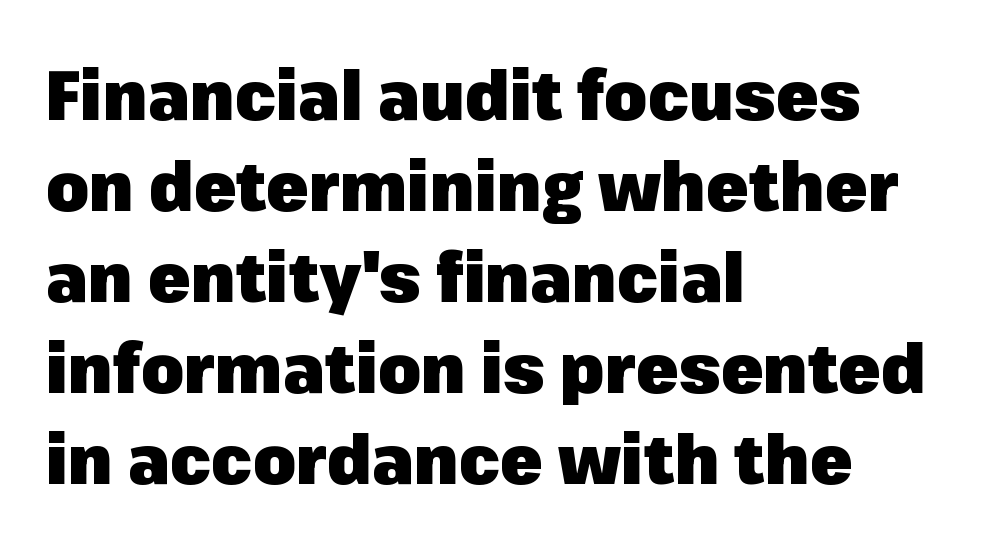
Does the copy run flush right? No — it runs flush left. Looks like regular typesetting: each glyph gets only the width it needs. Any mark beneath the type? The region is blank. Regular leading. Typesetter's note: full bold, strokes at maximum text heaviness. The letters sit at their default tracking, neither squeezed nor spread.
